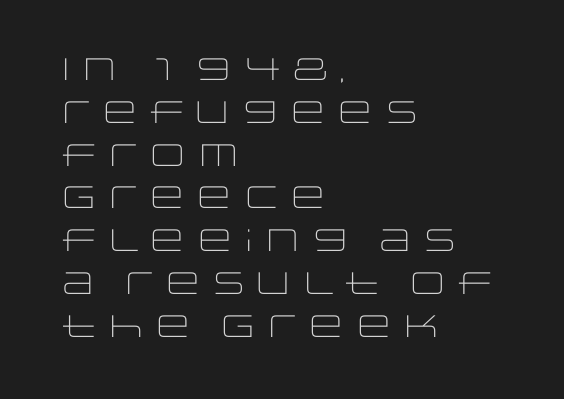
{"serif": "no", "italic": "no", "bold": "no", "weight": "light", "width": "wide", "stroke_contrast": "low", "x_height": "large", "monospaced": "no", "underline": "no", "align": "left", "line_spacing": "normal", "line_spacing_ratio": 1.38, "letter_spacing": "normal", "letter_spacing_em": 0.0, "glyph_px": 31}
